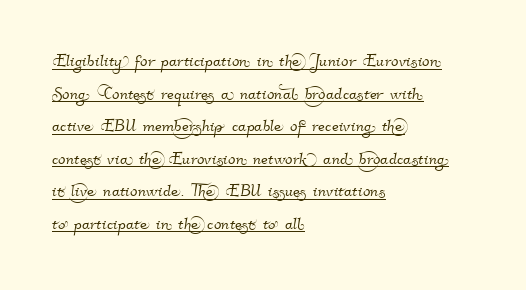
Q: Is the text underlined? A: Yes.
Q: How is the paragraph aligned? A: Left-aligned.
Q: Is the spacing between letters normal or unusually wide? A: Normal.
Q: Is the spacing between lines tight, normal or loose? A: Normal.
